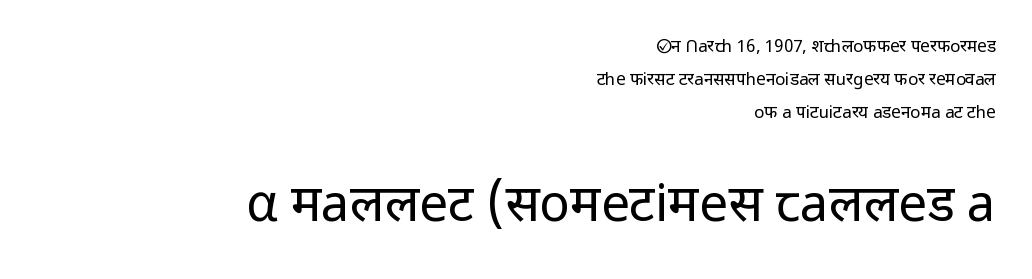
Q: Is the text bold? A: No.
Q: Is the text italic (slanted)? A: No, it is upright.
Q: Is the typeface a serif or a sans-serif typeface? A: Sans-serif.
Q: Is the text underlined? A: No.
Q: How is the paragraph aligned? A: Right-aligned.
Q: Is the spacing between letters normal or unusually wide? A: Normal.
Q: Is the spacing between lines tight, normal or loose? A: Loose.
Q: Which block of text is set in a larger size, the first (top) or the second (bottom)? A: The second (bottom) one.
Q: Width (condensed, normal, or wide)? A: Normal.
Q: Stroke contrast? A: Low.
Q: x-height? A: Medium.
Q: Monospaced? A: No.
